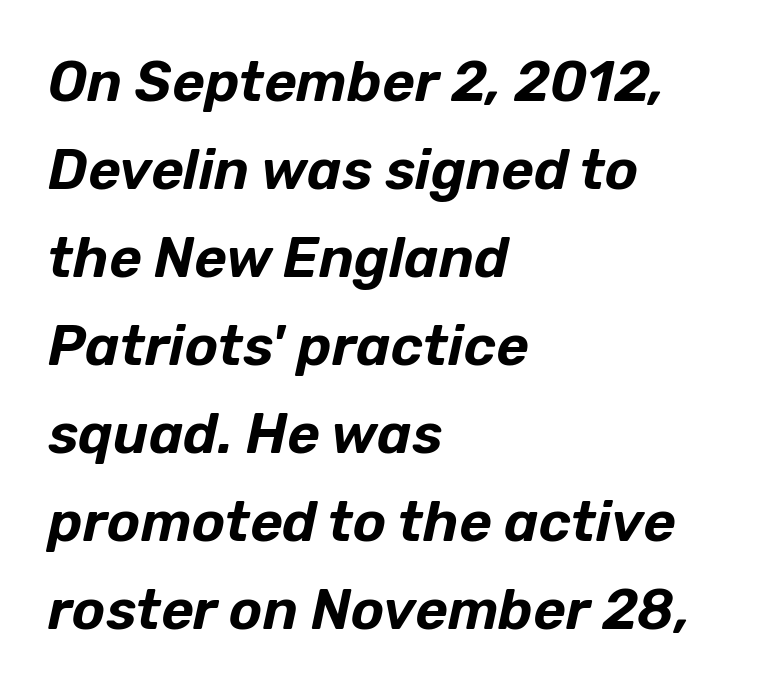
Q: Is the text italic (slanted)? A: Yes, it leans right by about 12 degrees.
Q: Is the text underlined? A: No.
Q: How is the paragraph aligned? A: Left-aligned.
Q: Is the spacing between letters normal or unusually wide? A: Normal.
Q: Is the spacing between lines tight, normal or loose? A: Normal.
Q: Width (condensed, normal, or wide)? A: Normal.
Q: Stroke contrast? A: Low.
Q: x-height? A: Medium.
Q: Monospaced? A: No.
